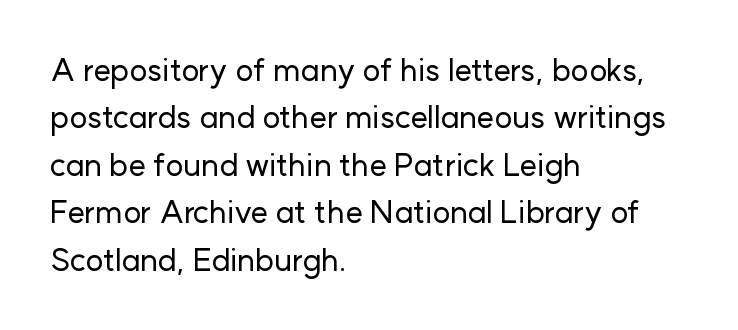
The horizontal fit of the characters is conventional and even. You could not count columns in this text — the font is proportionally spaced. Check where the strokes stop: nothing finishes them off — pure sans. Honestly, the row spacing looks completely unremarkable.
